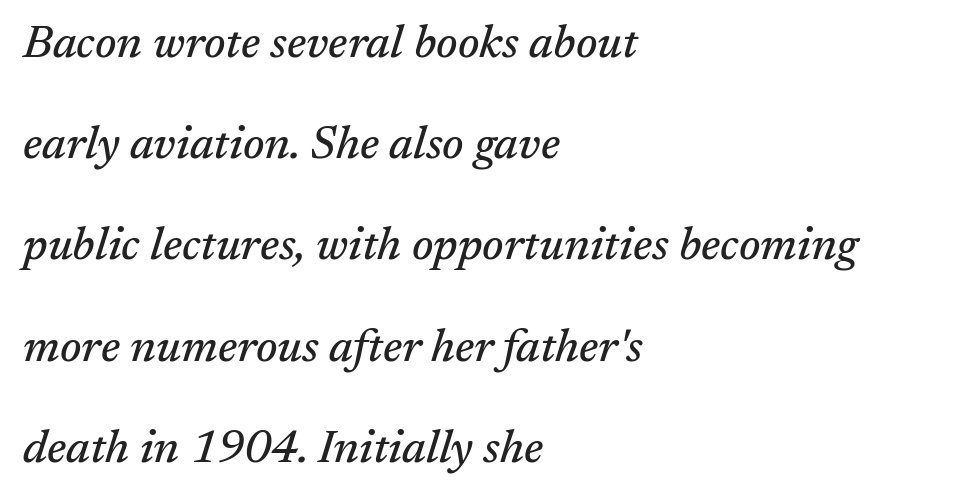
This block would shrink considerably if given ordinary leading; it's expanded now. The gaps between neighbouring characters are ordinary and unremarkable. Any mark beneath the type? The region is blank. There's an unmistakable incline to the writing here. These lines stack with their left ends in a neat column. Are there feet on the stems? There are — it's a serif.
